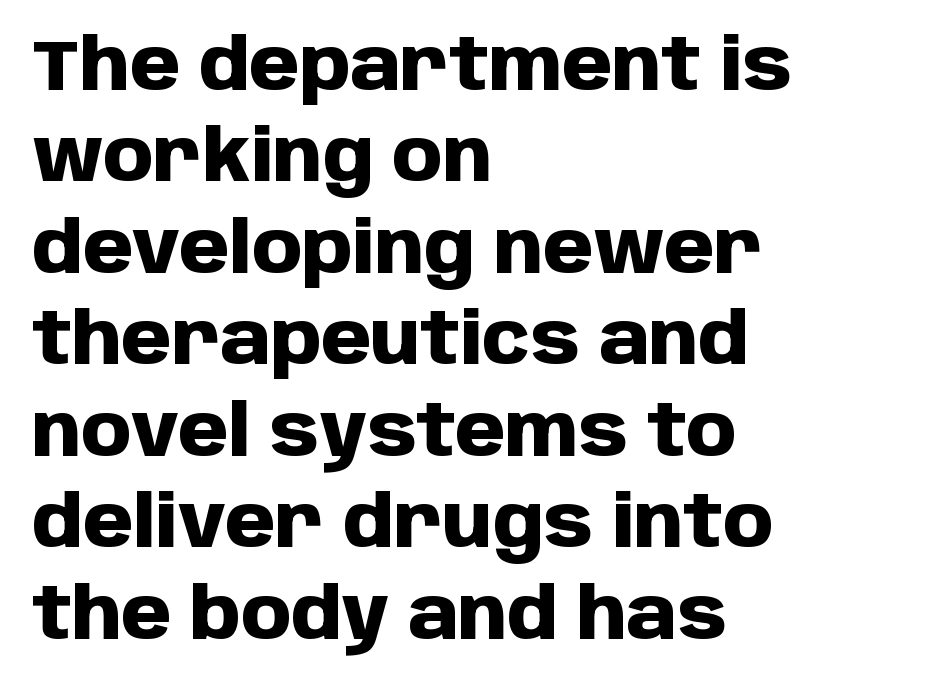
Quick note: not italic, upright. What's the leading like? Ordinary, nothing unusual. Plain, unruled lines of type. Heavy, bold letterforms.
